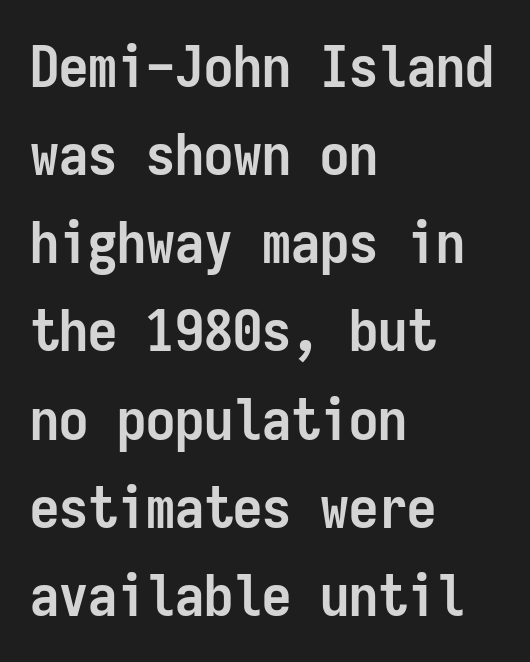
The image shows 58 px semibold, condensed sans-serif type, upright, monospaced; set left-aligned, normal line spacing (1.52x), normal letter spacing, not underlined; low stroke contrast and a medium x-height.
